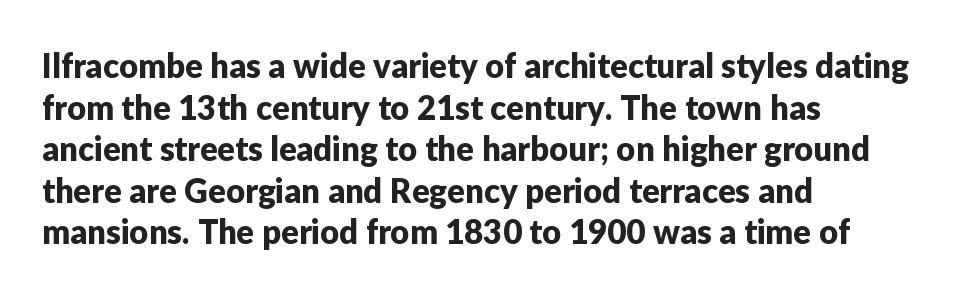
{"serif": "no", "italic": "no", "width": "normal", "stroke_contrast": "low", "x_height": "medium", "monospaced": "no", "underline": "no", "align": "left", "line_spacing": "normal", "line_spacing_ratio": 1.26, "letter_spacing": "normal", "letter_spacing_em": 0.0, "glyph_px": 33}
